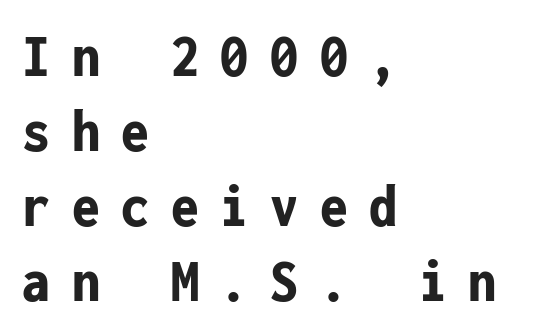
Every character here occupies the same horizontal width, giving the sample a typewriter-like rhythm. The axis of the letterforms is exactly vertical. No feet cap the strokes, marking this as sans-serif type. Where is the straight margin? On the left.
